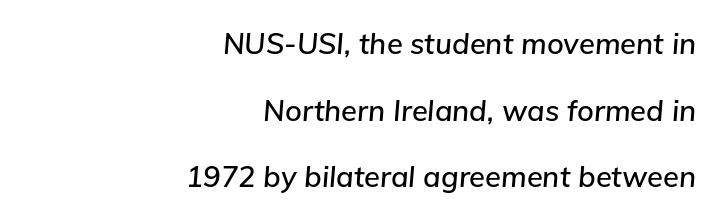
{"italic": "yes", "lean": "right", "slant_degrees": 5, "width": "normal", "stroke_contrast": "low", "x_height": "medium", "monospaced": "no", "underline": "no", "align": "right", "line_spacing": "loose", "line_spacing_ratio": 2.3, "letter_spacing": "normal", "letter_spacing_em": 0.0, "glyph_px": 29}
